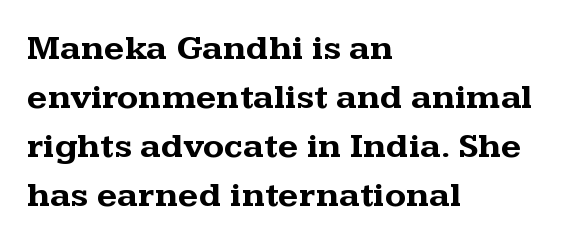
The image shows 35 px bold, wide serif type, upright; set left-aligned, normal line spacing (1.4x), normal letter spacing, not underlined; medium stroke contrast and a medium x-height.
